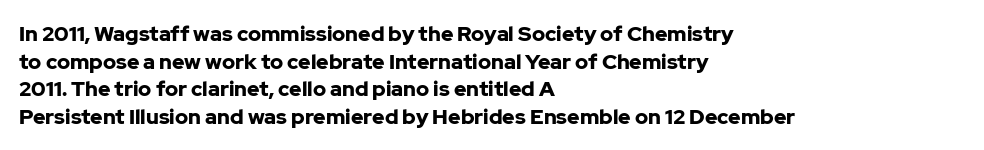
Normally led — the rows are evenly, conventionally spaced. Caption: standard tracking, unaltered. Check the space under the baseline: it is left empty. This sample is left-justified, so line endings fall wherever the words run out. These lines were composed using upright roman letters.
